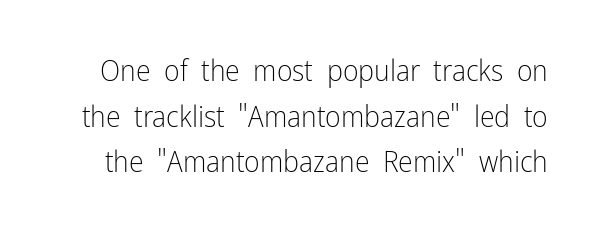
Q: Is the text bold? A: No.
Q: Is the text italic (slanted)? A: No, it is upright.
Q: Is the typeface a serif or a sans-serif typeface? A: Sans-serif.
Q: Is the text underlined? A: No.
Q: Is the spacing between letters normal or unusually wide? A: Normal.
Q: Is the spacing between lines tight, normal or loose? A: Normal.
Q: Width (condensed, normal, or wide)? A: Condensed.
Q: Stroke contrast? A: Low.
Q: x-height? A: Medium.
Q: Monospaced? A: No.
